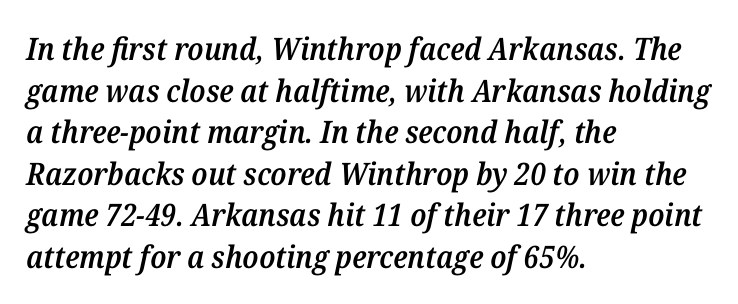
Here the glyphs are tracked normally, forming tight word shapes. Is this a fixed-width face? No — the glyphs have proportional, varying widths. Decoration check: the copy has no underline. Tall strokes in this sample are angled rather than plumb. I'd describe the lettering as semibold — firm but not a full bold.
